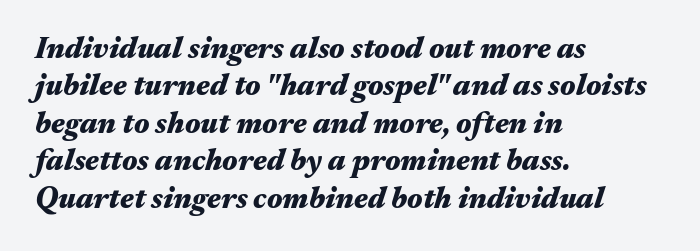
Q: Is the text bold? A: Yes.
Q: Is the text italic (slanted)? A: Yes, it leans right by about 17 degrees.
Q: Is the text underlined? A: No.
Q: How is the paragraph aligned? A: Left-aligned.
Q: Is the spacing between letters normal or unusually wide? A: Normal.
Q: Is the spacing between lines tight, normal or loose? A: Normal.
Q: Width (condensed, normal, or wide)? A: Wide.
Q: Stroke contrast? A: Medium.
Q: x-height? A: Medium.
Q: Monospaced? A: No.
